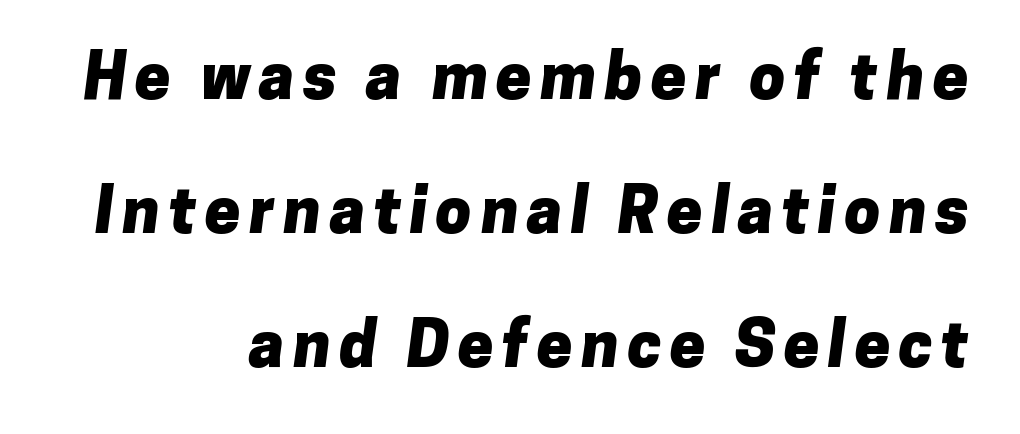
Q: Is the text bold? A: Yes.
Q: Is the typeface a serif or a sans-serif typeface? A: Sans-serif.
Q: Is the text underlined? A: No.
Q: How is the paragraph aligned? A: Right-aligned.
Q: Is the spacing between lines tight, normal or loose? A: Loose.
Q: Width (condensed, normal, or wide)? A: Normal.
Q: Stroke contrast? A: Low.
Q: x-height? A: Medium.
Q: Monospaced? A: No.
